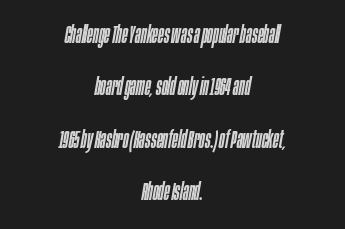
The zone under the glyphs is completely vacant. Tracking here is standard; glyphs follow each other at the usual distance. The block of text is sparse from top to bottom, with ample space between rows. The lettering tilts uniformly, giving the passage an italic look. The paragraph shown floats in the horizontal middle.
